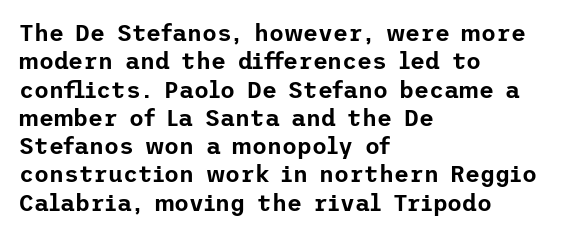
{"italic": "no", "underline": "no", "align": "left", "line_spacing_ratio": 1.23, "letter_spacing": "normal", "letter_spacing_em": 0.0, "glyph_px": 23}
